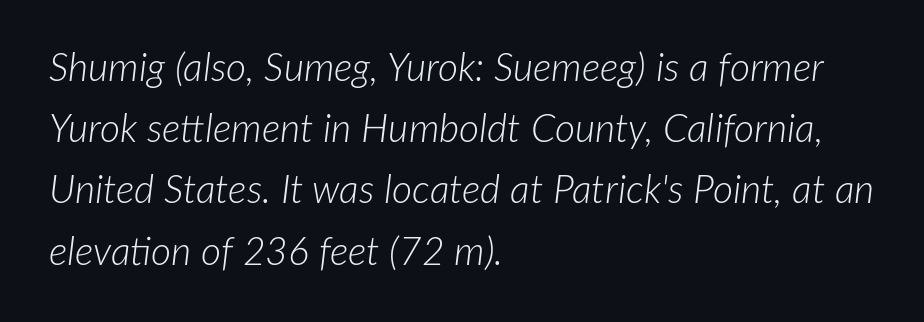
Does the leading feel generous? No, just average. You can tell it's italic because the verticals aren't actually vertical. Note the varied advance widths — an 'i' is clearly narrower than an 'm'. A student would call this left alignment; a typographer would say flush left, rag right. Tracking value appears to be zero — textbook default spacing.
